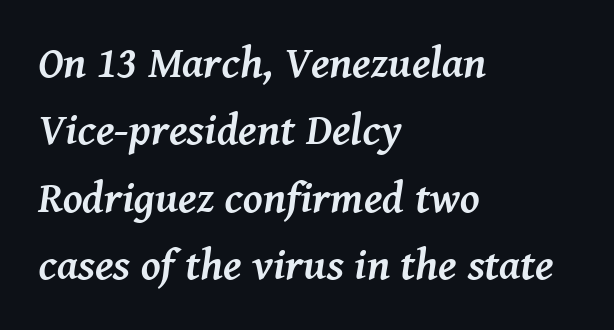
Here the designer chose a conventional face with non-uniform glyph widths. Check under the words: just untouched page. Notice how the passage keeps a crisp vertical edge on the left only. The characters display serif detailing at their extremities.
